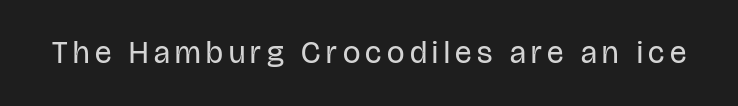
A typesetter would label this face a sans. Posture: straight, roman, zero tilt. Proportional: the letters do not fall into vertical columns. Unbolded letterforms with no extra heft. The space directly below the letters is spotless.
